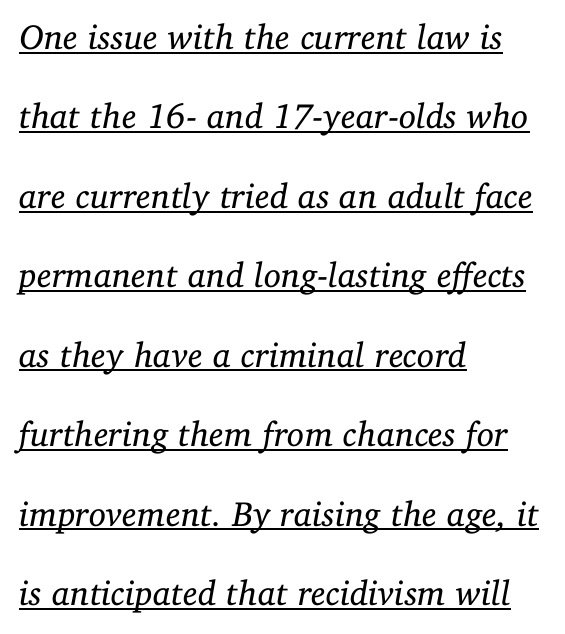
{"serif": "yes", "italic": "yes", "lean": "right", "slant_degrees": 11, "bold": "no", "weight": "regular", "width": "normal", "stroke_contrast": "low", "x_height": "medium", "monospaced": "no", "underline": "yes", "align": "left", "line_spacing": "loose", "line_spacing_ratio": 2.27, "letter_spacing": "normal", "letter_spacing_em": 0.0, "glyph_px": 35}
